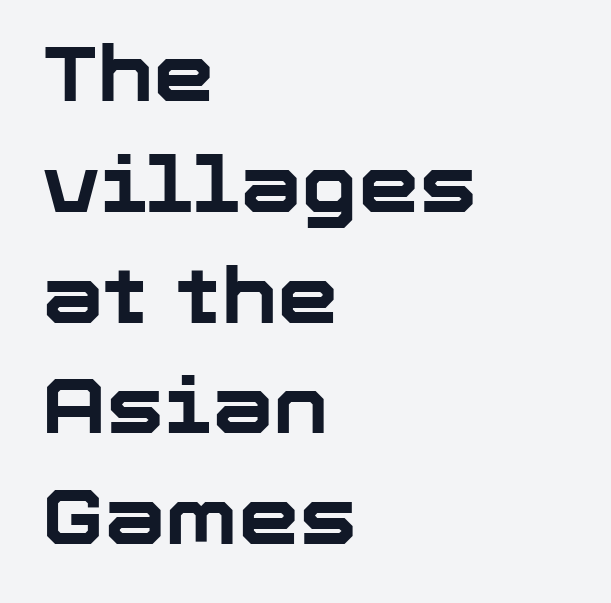
Q: Is the text bold? A: Yes.
Q: Is the text italic (slanted)? A: No, it is upright.
Q: Is the typeface a serif or a sans-serif typeface? A: Sans-serif.
Q: Is the text underlined? A: No.
Q: How is the paragraph aligned? A: Left-aligned.
Q: Is the spacing between letters normal or unusually wide? A: Normal.
Q: Is the spacing between lines tight, normal or loose? A: Normal.
Q: Width (condensed, normal, or wide)? A: Normal.
Q: Stroke contrast? A: Low.
Q: x-height? A: Medium.
Q: Monospaced? A: No.
